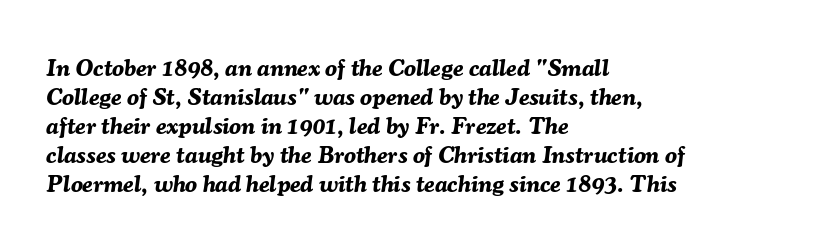
Q: Is the text bold? A: Yes.
Q: Is the text italic (slanted)? A: Yes, it leans right by about 7 degrees.
Q: Is the text underlined? A: No.
Q: How is the paragraph aligned? A: Left-aligned.
Q: Is the spacing between letters normal or unusually wide? A: Normal.
